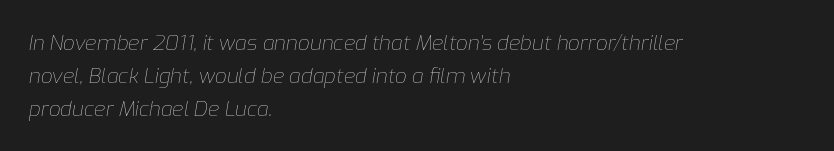
{"italic": "yes", "lean": "right", "slant_degrees": 9, "bold": "no", "underline": "no", "align": "left", "line_spacing": "normal", "line_spacing_ratio": 1.57, "letter_spacing": "normal", "letter_spacing_em": 0.0, "glyph_px": 21}
